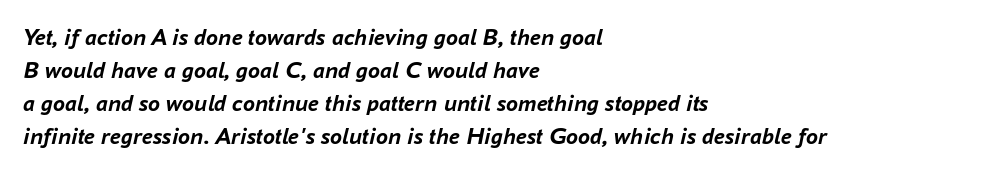
{"italic": "yes", "lean": "right", "slant_degrees": 16, "bold": "yes", "underline": "no", "align": "left", "line_spacing": "normal", "line_spacing_ratio": 1.38, "letter_spacing": "normal", "letter_spacing_em": 0.0, "glyph_px": 24}
